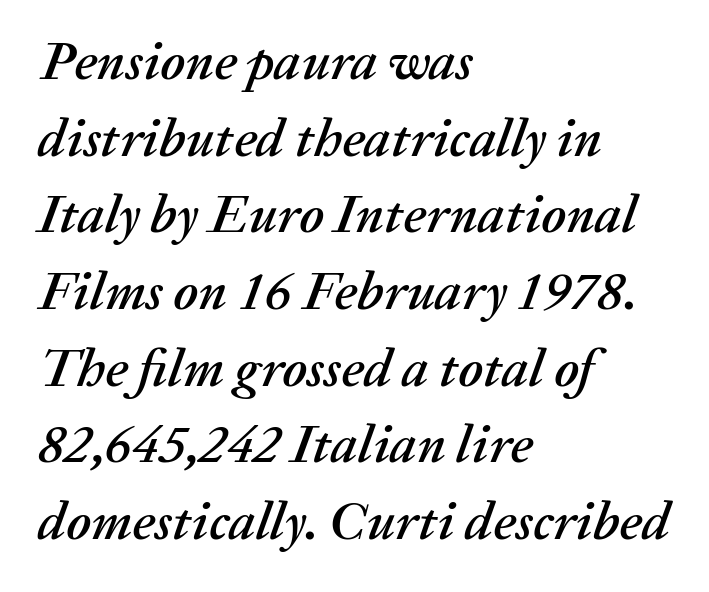
Q: Is the text italic (slanted)? A: Yes, it leans right by about 20 degrees.
Q: Is the text underlined? A: No.
Q: How is the paragraph aligned? A: Left-aligned.
Q: Is the spacing between letters normal or unusually wide? A: Normal.
Q: Is the spacing between lines tight, normal or loose? A: Normal.
Q: Width (condensed, normal, or wide)? A: Normal.
Q: Stroke contrast? A: Medium.
Q: x-height? A: Medium.
Q: Monospaced? A: No.
